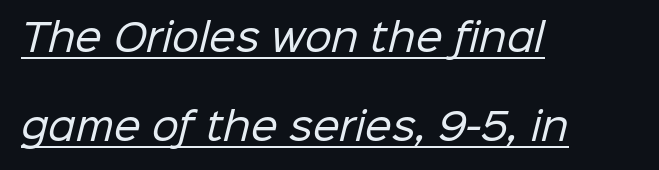
The image shows 38 px regular-weight sans-serif type; set left-aligned, loose line spacing (2.34x), normal letter spacing, underlined; low stroke contrast and a medium x-height.
